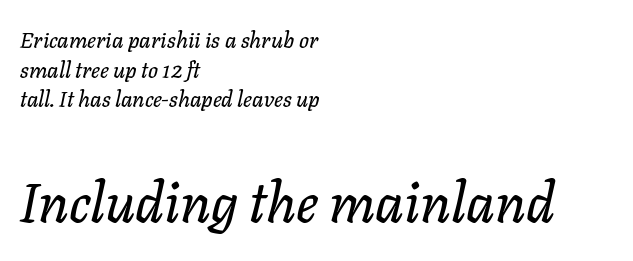
Q: Is the text italic (slanted)? A: Yes, it leans right by about 11 degrees.
Q: Is the text underlined? A: No.
Q: How is the paragraph aligned? A: Left-aligned.
Q: Is the spacing between letters normal or unusually wide? A: Normal.
Q: Is the spacing between lines tight, normal or loose? A: Normal.
Q: Which block of text is set in a larger size, the first (top) or the second (bottom)? A: The second (bottom) one.
Q: Width (condensed, normal, or wide)? A: Normal.
Q: Stroke contrast? A: Low.
Q: x-height? A: Medium.
Q: Monospaced? A: No.
